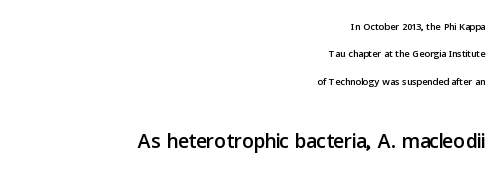
The image shows 29 px sans-serif type, upright; set right-aligned, loose line spacing (1.96x), normal letter spacing, not underlined; the second (bottom) block is 2.07x larger; low stroke contrast and a medium x-height.
